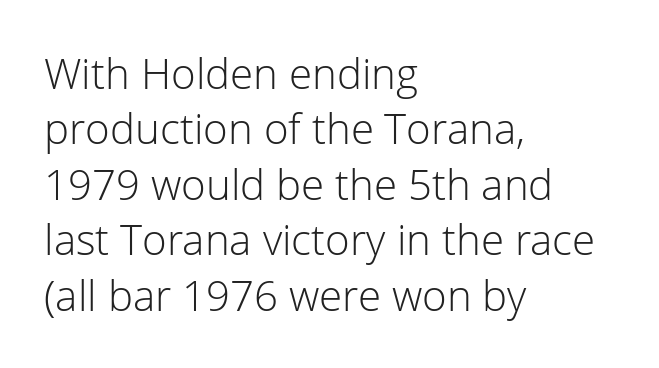
Rendered with straight, roman letterforms. The lines sit at an ordinary, default distance from one another. No word sits above an underline. Compared with typical body copy, the letter spacing here is the same. The weight tops out at a normal text grade.
